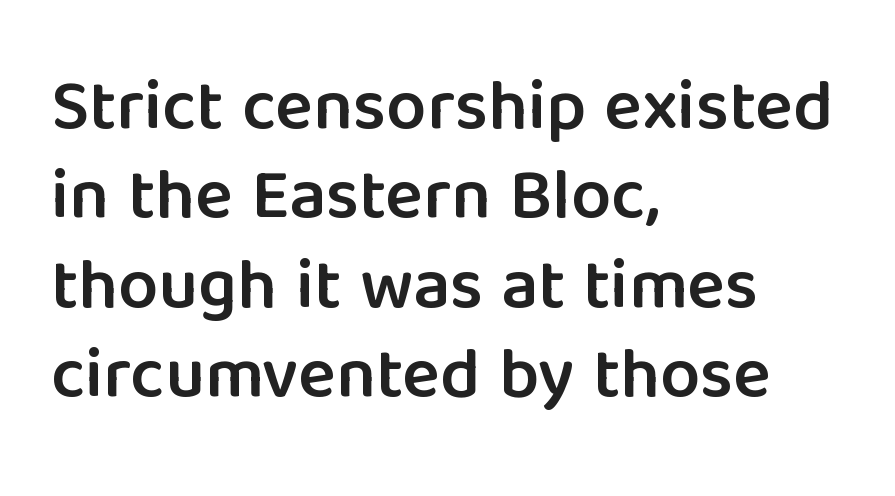
Q: Is the text bold? A: Semi-bold.
Q: Is the text italic (slanted)? A: No, it is upright.
Q: Is the typeface a serif or a sans-serif typeface? A: Sans-serif.
Q: Is the text underlined? A: No.
Q: How is the paragraph aligned? A: Left-aligned.
Q: Is the spacing between letters normal or unusually wide? A: Normal.
Q: Is the spacing between lines tight, normal or loose? A: Normal.
Q: Width (condensed, normal, or wide)? A: Normal.
Q: Stroke contrast? A: Low.
Q: x-height? A: Medium.
Q: Monospaced? A: No.
